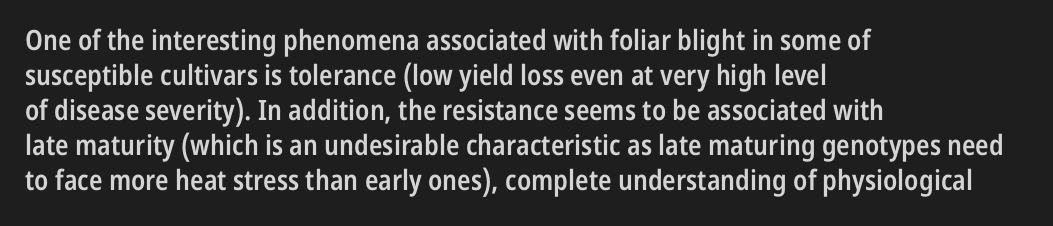
Q: Is the text bold? A: Semi-bold.
Q: Is the text italic (slanted)? A: No, it is upright.
Q: Is the typeface a serif or a sans-serif typeface? A: Sans-serif.
Q: Is the text underlined? A: No.
Q: How is the paragraph aligned? A: Left-aligned.
Q: Is the spacing between letters normal or unusually wide? A: Normal.
Q: Is the spacing between lines tight, normal or loose? A: Normal.
Q: Width (condensed, normal, or wide)? A: Condensed.
Q: Stroke contrast? A: Low.
Q: x-height? A: Medium.
Q: Monospaced? A: No.
